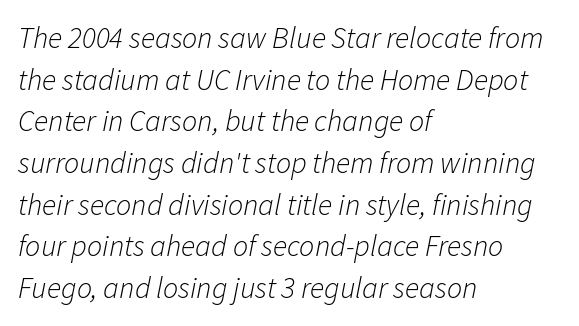
Bold? No — there's no thickening of the strokes. Students, note that the glyphs here touch the page at normal intervals. Character widths vary here, with narrow letters taking less room than wide ones. Rule under the text: the space is simply empty. This rendering uses left alignment, leaving the right contour irregular. Would a proofreader flag this as italicized? Yes.
